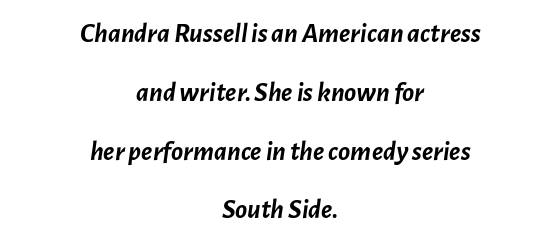
{"italic": "yes", "lean": "right", "slant_degrees": 7, "bold": "yes", "weight": "semibold", "width": "normal", "stroke_contrast": "low", "x_height": "medium", "monospaced": "no", "underline": "no", "align": "center", "line_spacing": "loose", "line_spacing_ratio": 2.1, "letter_spacing": "normal", "letter_spacing_em": 0.0, "glyph_px": 28}
